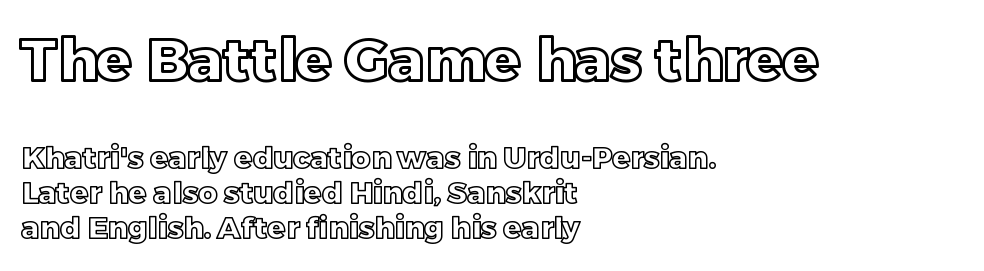
Between one letter and the next there's only the usual sliver of space. Character widths vary here, with narrow letters taking less room than wide ones. The initial chunk of copy outweighs the following chunk in type size. Italic: no, the glyphs are upright roman.
